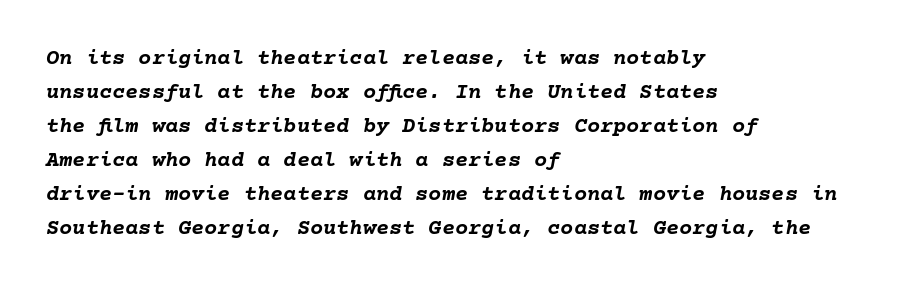
Q: Is the text bold? A: Yes.
Q: Is the text italic (slanted)? A: Yes, it leans right by about 10 degrees.
Q: Is the text underlined? A: No.
Q: How is the paragraph aligned? A: Left-aligned.
Q: Is the spacing between letters normal or unusually wide? A: Normal.
Q: Is the spacing between lines tight, normal or loose? A: Normal.
